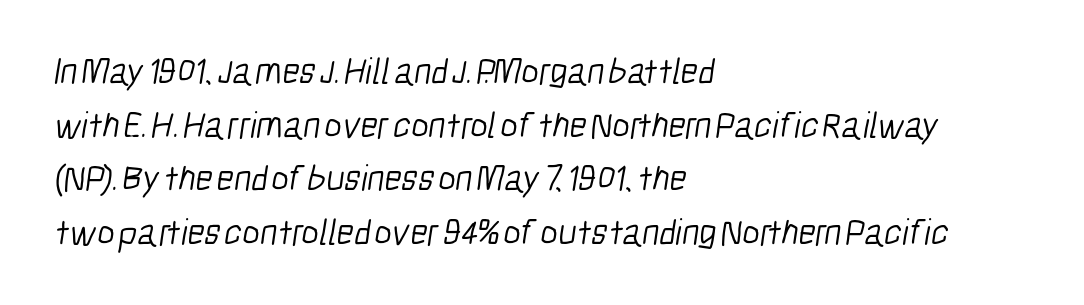
Q: Is the text bold? A: No.
Q: Is the typeface a serif or a sans-serif typeface? A: Sans-serif.
Q: Is the text underlined? A: No.
Q: How is the paragraph aligned? A: Left-aligned.
Q: Is the spacing between letters normal or unusually wide? A: Normal.
Q: Is the spacing between lines tight, normal or loose? A: Normal.
Q: Width (condensed, normal, or wide)? A: Condensed.
Q: Stroke contrast? A: Low.
Q: x-height? A: Medium.
Q: Monospaced? A: No.
